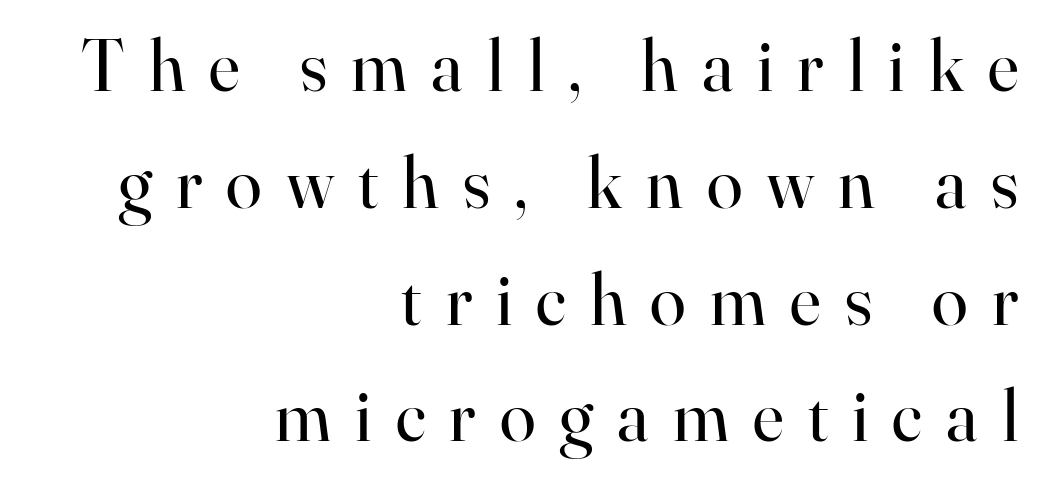
Q: Is the text bold? A: No.
Q: Is the text italic (slanted)? A: No, it is upright.
Q: Is the typeface a serif or a sans-serif typeface? A: Serif.
Q: Is the text underlined? A: No.
Q: How is the paragraph aligned? A: Right-aligned.
Q: Is the spacing between letters normal or unusually wide? A: Unusually wide.
Q: Is the spacing between lines tight, normal or loose? A: Normal.
Q: Width (condensed, normal, or wide)? A: Normal.
Q: Stroke contrast? A: High.
Q: x-height? A: Small.
Q: Monospaced? A: No.
